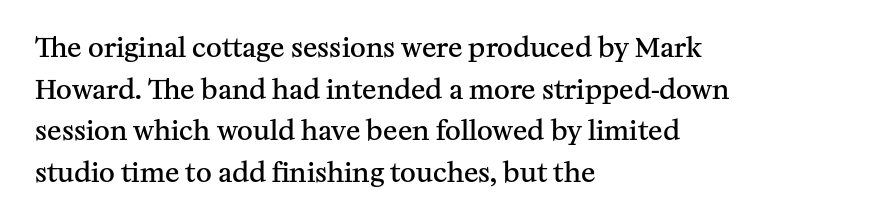
{"italic": "no", "bold": "semi", "underline": "no", "align": "left", "line_spacing": "normal", "line_spacing_ratio": 1.54, "letter_spacing": "normal", "letter_spacing_em": 0.0, "glyph_px": 27}
